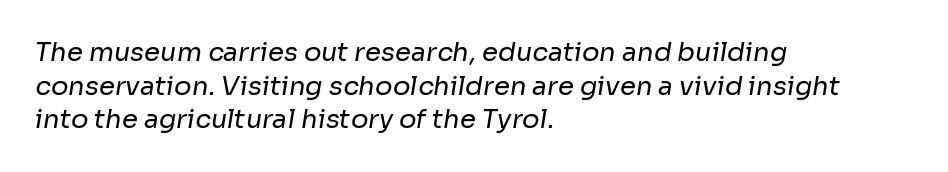
The image shows 26 px text type; set left-aligned, normal line spacing (1.29x), normal letter spacing, not underlined.
